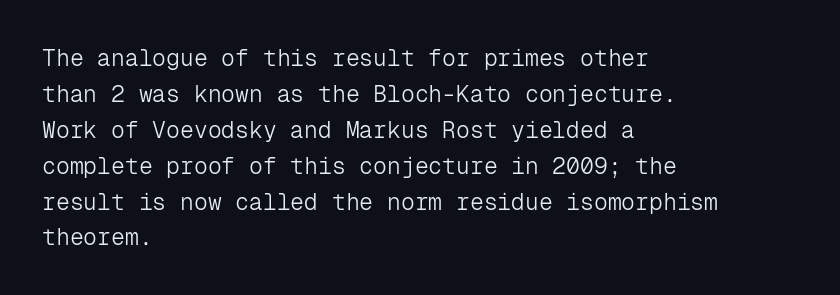
The foot of each line stays bare and open. It's the straight-up-and-down kind of type. The gaps between neighbouring characters are ordinary and unremarkable. A normal amount of white space separates one row of letters from the next. Typeset ragged right — the left edge is the straight one. Is the stroke heavy? The answer is a plain regular-or-lighter.
